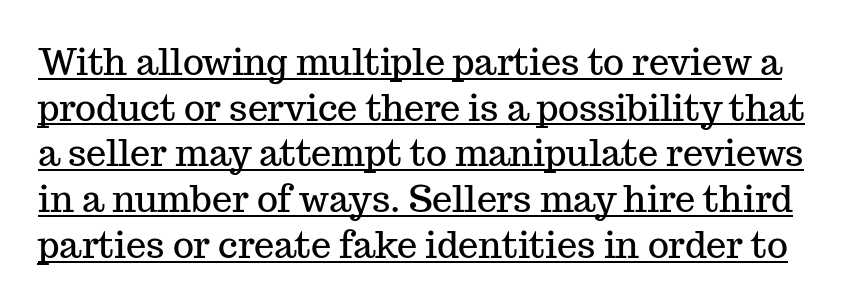
Q: Is the text italic (slanted)? A: No, it is upright.
Q: Is the typeface a serif or a sans-serif typeface? A: Serif.
Q: Is the text underlined? A: Yes.
Q: Is the spacing between letters normal or unusually wide? A: Normal.
Q: Is the spacing between lines tight, normal or loose? A: Normal.
Q: Width (condensed, normal, or wide)? A: Normal.
Q: Stroke contrast? A: Medium.
Q: x-height? A: Medium.
Q: Monospaced? A: No.
